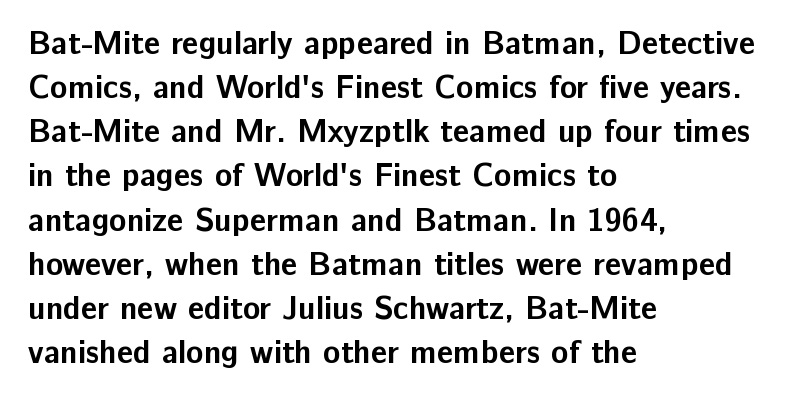
Q: Is the text bold? A: Yes.
Q: Is the text italic (slanted)? A: No, it is upright.
Q: Is the typeface a serif or a sans-serif typeface? A: Sans-serif.
Q: Is the text underlined? A: No.
Q: How is the paragraph aligned? A: Left-aligned.
Q: Is the spacing between letters normal or unusually wide? A: Normal.
Q: Is the spacing between lines tight, normal or loose? A: Normal.
Q: Width (condensed, normal, or wide)? A: Normal.
Q: Stroke contrast? A: Low.
Q: x-height? A: Medium.
Q: Monospaced? A: No.
